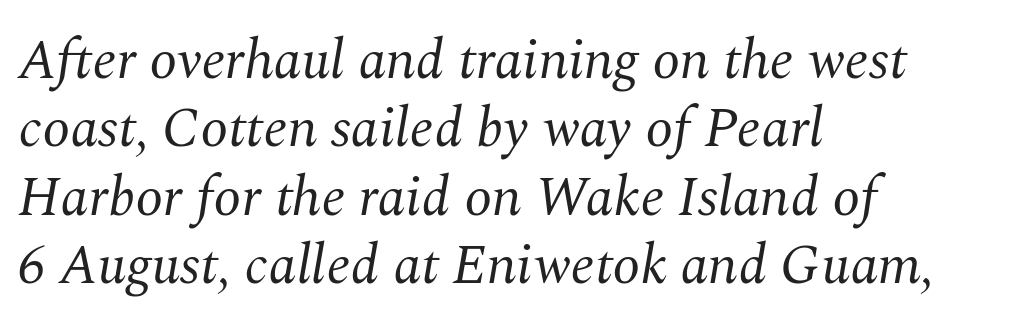
Italic: yes, the glyphs are oblique. The foot of each line stays bare and open. These lines are composed in type with serifs. What stands out about the letter spacing? Nothing — it is the standard amount. Teacher's note: observe the even left margin — that is flush-left alignment.
